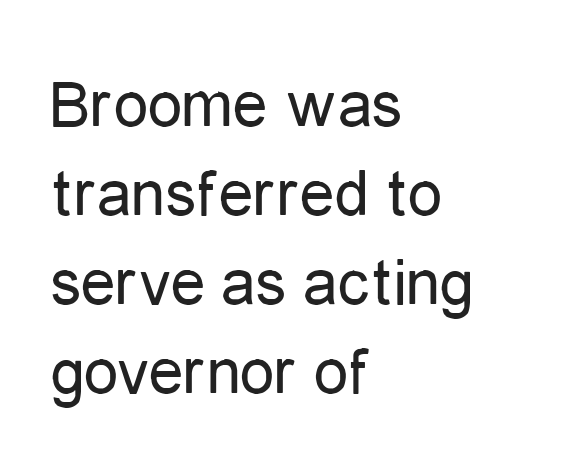
This is sans-serif lettering, the kind often seen on screens and signage. Students, observe: this is what conventionally led text looks like. Nobody drew a line under any word here. Is the letter spacing exaggerated? No — it looks like the ordinary default. These lines stack with their left ends in a neat column.
